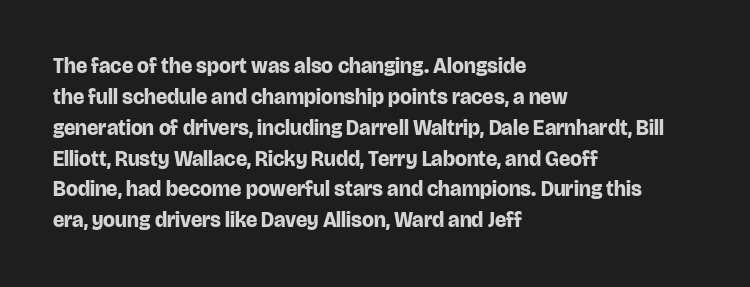
Posture: vertical. A classic flush-left, rag-right setting is used for this passage. Horizontal bands of white between lines are of average thickness. Each word holds together tightly as a unit, with standard inter-letter gaps. The font is running at its bold setting.
